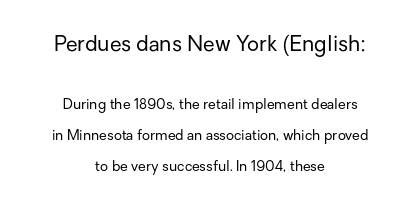
The image shows 21 px text type, upright; set centered, loose line spacing (2.2x), normal letter spacing, not underlined; the first (top) block is 1.5x larger.
